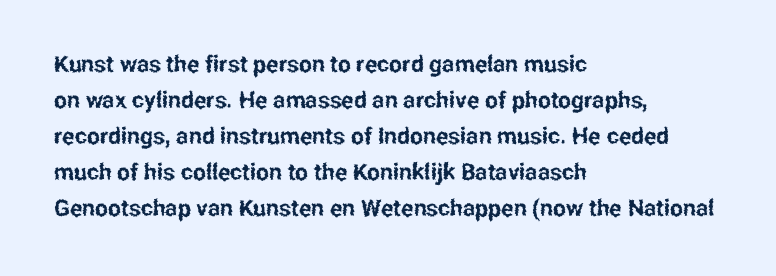
The image shows 23 px text type, upright; set left-aligned, normal line spacing (1.56x), normal letter spacing, not underlined.
